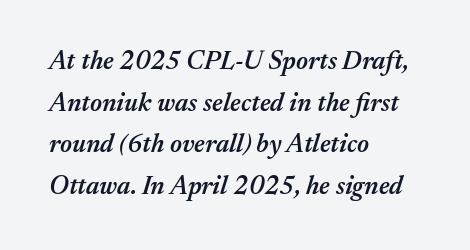
Baseline-to-baseline distance is the conventional proportion of letter height. Does extra space separate the letters? No, they use regular spacing. Its strokes are somewhat broadened, the hallmark of semibold type. The lines in this sample share a left origin and differ only in where they stop. Check under the words: just untouched page.
